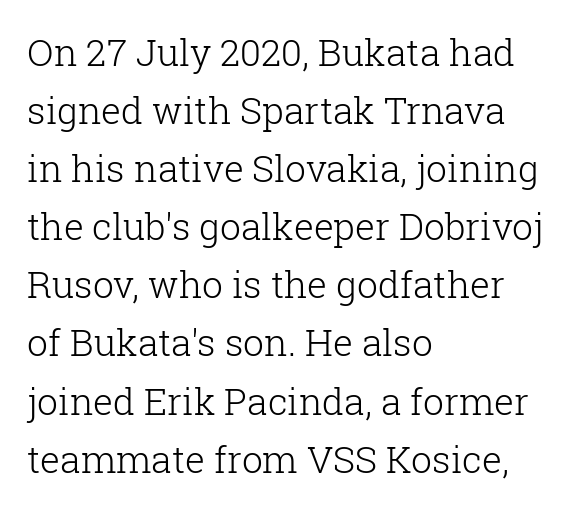
The image shows 37 px light serif type, upright; set left-aligned, normal line spacing (1.57x), normal letter spacing, not underlined; low stroke contrast and a medium x-height.
